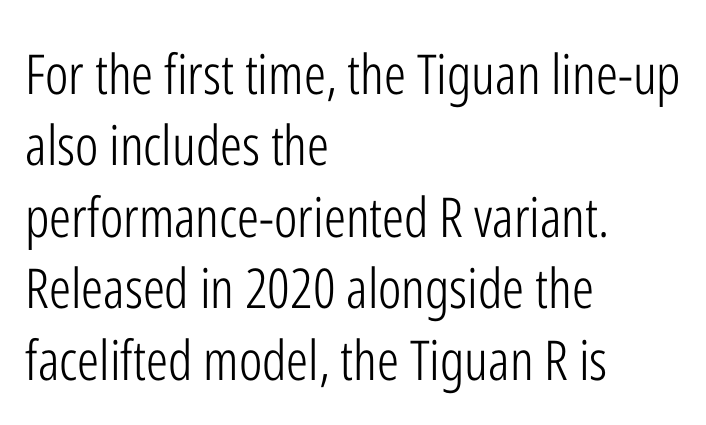
Q: Is the text bold? A: No.
Q: Is the text italic (slanted)? A: No, it is upright.
Q: Is the typeface a serif or a sans-serif typeface? A: Sans-serif.
Q: Is the text underlined? A: No.
Q: How is the paragraph aligned? A: Left-aligned.
Q: Is the spacing between letters normal or unusually wide? A: Normal.
Q: Is the spacing between lines tight, normal or loose? A: Normal.
Q: Width (condensed, normal, or wide)? A: Condensed.
Q: Stroke contrast? A: Low.
Q: x-height? A: Medium.
Q: Monospaced? A: No.
